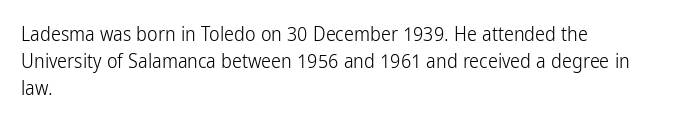
{"italic": "no", "bold": "no", "underline": "no", "align": "left", "line_spacing": "normal", "line_spacing_ratio": 1.36, "letter_spacing": "normal", "letter_spacing_em": 0.0, "glyph_px": 20}
